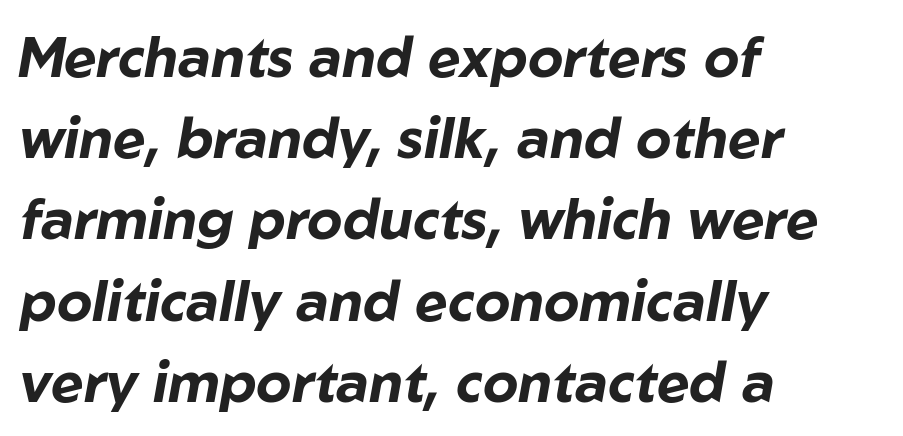
No extra tracking has been applied to these lines. Notice how the stems are inclined rather than vertical — that's the hallmark of italics. The zone under the glyphs is completely vacant. Vertical spacing — default. You'd pick this weight for a headline — it's a proper bold. One-word summary of the alignment: left.
